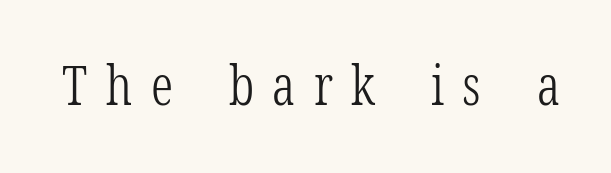
This reads as an unemphasized weight, regular at the heaviest. The font family rendered here belongs to the serif group. Honestly, the letter spacing is so wide it's the main thing you notice. Type without underlining. Proportional: the letters do not fall into vertical columns. In terms of posture, this sample is upright.
